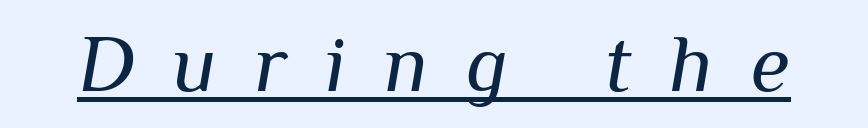
The image shows 80 px regular-weight type, italic (leaning right); set unusually wide letter spacing (+0.48 em), underlined; medium stroke contrast and a medium x-height.
